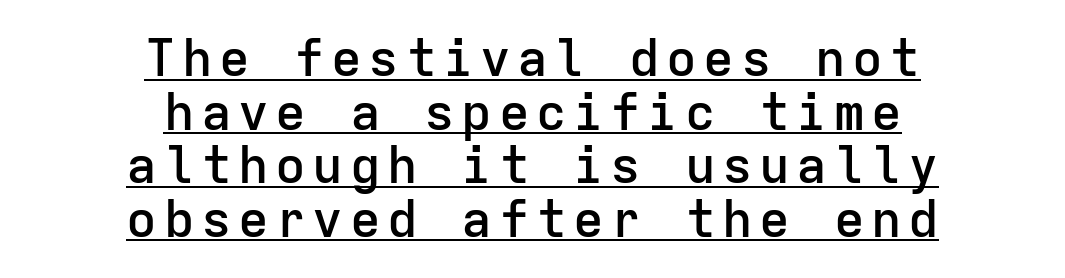
{"serif": "no", "italic": "no", "bold": "semi", "weight": "semibold", "width": "normal", "stroke_contrast": "low", "x_height": "medium", "monospaced": "yes", "underline": "yes", "align": "center", "line_spacing": "tight", "line_spacing_ratio": 1.05, "glyph_px": 51}
